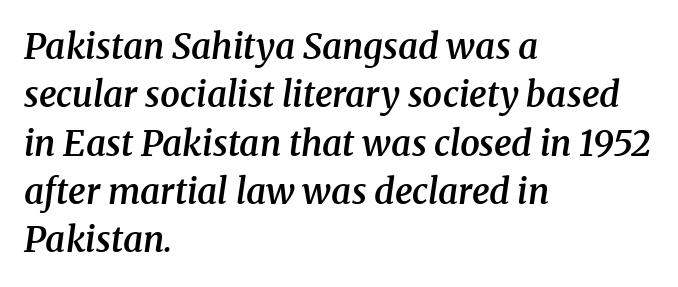
{"serif": "yes", "italic": "yes", "lean": "right", "slant_degrees": 8, "bold": "semi", "weight": "semibold", "width": "normal", "stroke_contrast": "medium", "x_height": "medium", "monospaced": "no", "underline": "no", "align": "left", "line_spacing": "normal", "line_spacing_ratio": 1.38, "letter_spacing": "normal", "letter_spacing_em": 0.0, "glyph_px": 35}
